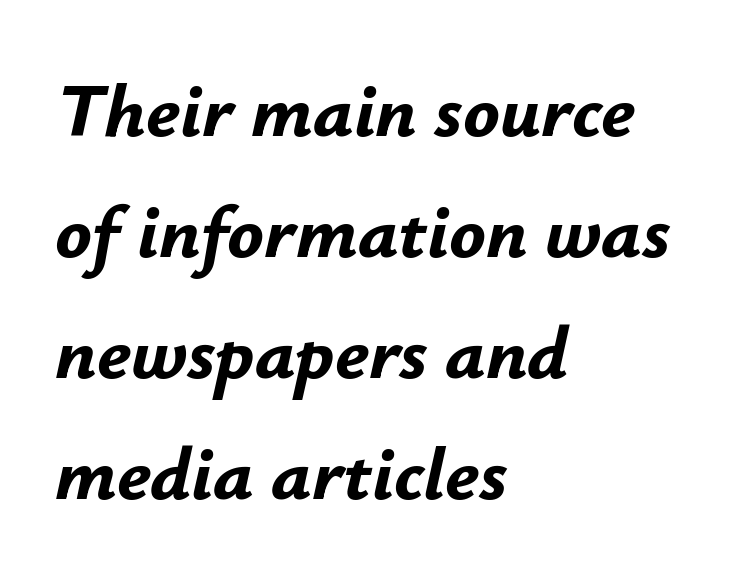
A typesetter would call this proportional, since set widths differ per character. Students, observe: this is what conventionally led text looks like. Weight: bold. Lines of text with bare space underneath.
